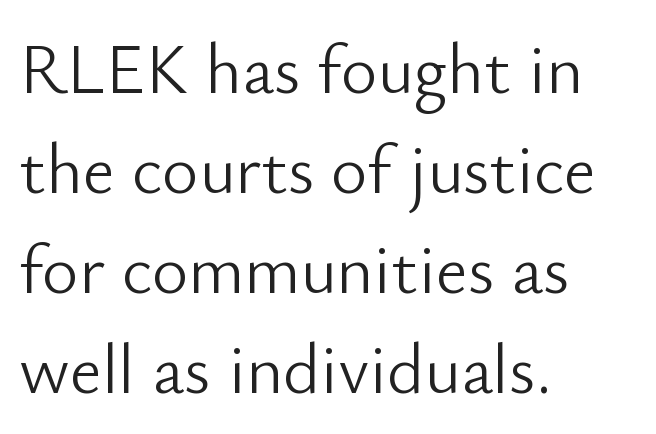
The image shows 70 px light sans-serif type, upright; set left-aligned, normal line spacing (1.43x), normal letter spacing, not underlined; low stroke contrast and a small x-height.
